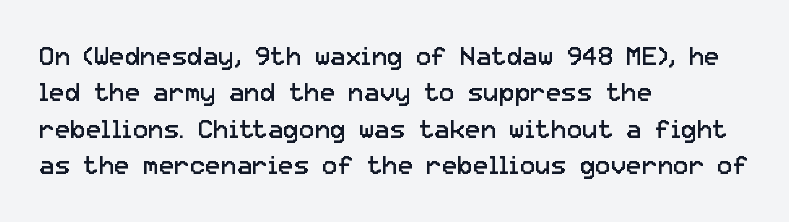
{"italic": "no", "bold": "no", "underline": "no", "align": "left", "line_spacing": "normal", "line_spacing_ratio": 1.4, "letter_spacing": "normal", "letter_spacing_em": 0.0, "glyph_px": 26}
